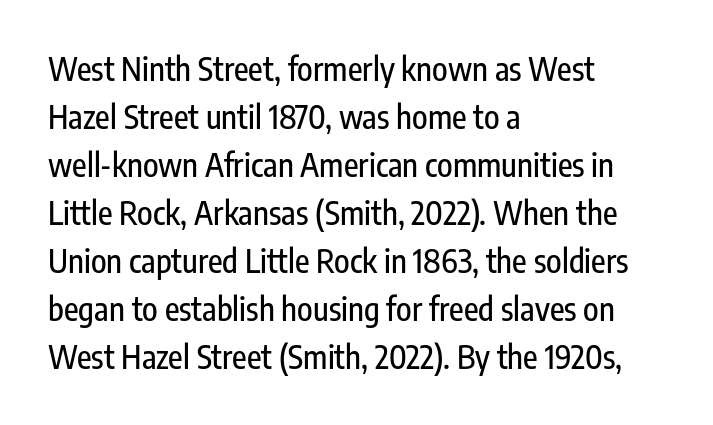
The image shows 32 px condensed sans-serif type, upright; set left-aligned, normal line spacing (1.5x), normal letter spacing, not underlined; low stroke contrast and a medium x-height.
